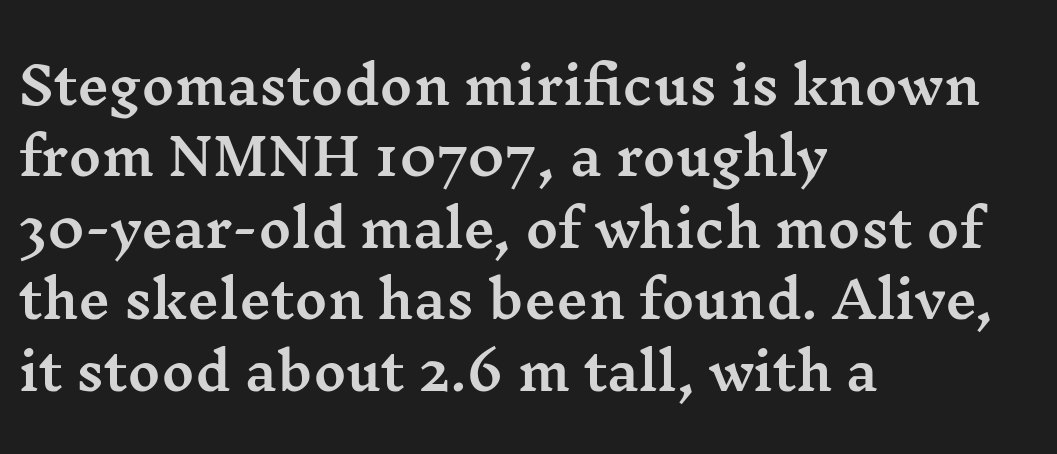
{"serif": "yes", "italic": "no", "width": "wide", "stroke_contrast": "medium", "x_height": "medium", "monospaced": "no", "underline": "no", "align": "left", "line_spacing": "normal", "line_spacing_ratio": 1.43, "letter_spacing": "normal", "letter_spacing_em": 0.0, "glyph_px": 50}
